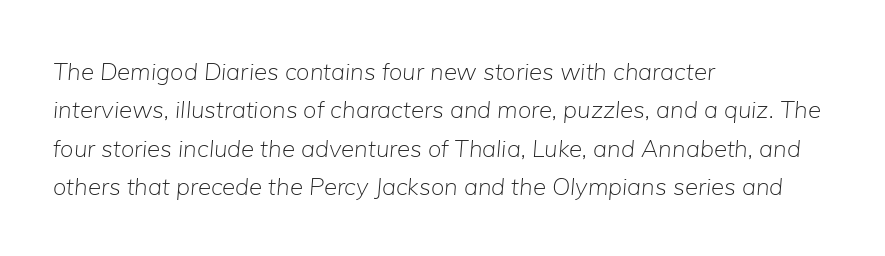
The image shows 24 px text type, italic (leaning right); set left-aligned, normal line spacing (1.6x), normal letter spacing, not underlined.
